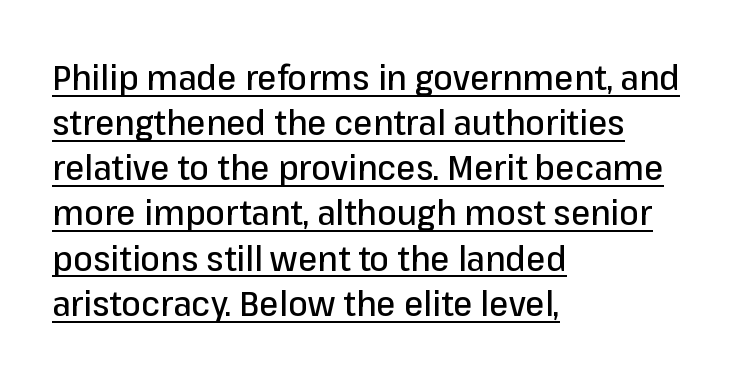
Q: Is the text italic (slanted)? A: No, it is upright.
Q: Is the typeface a serif or a sans-serif typeface? A: Sans-serif.
Q: Is the text underlined? A: Yes.
Q: How is the paragraph aligned? A: Left-aligned.
Q: Is the spacing between letters normal or unusually wide? A: Normal.
Q: Is the spacing between lines tight, normal or loose? A: Normal.
Q: Width (condensed, normal, or wide)? A: Normal.
Q: Stroke contrast? A: Low.
Q: x-height? A: Medium.
Q: Monospaced? A: No.
